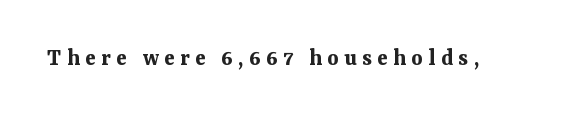
{"italic": "no", "bold": "yes", "underline": "no", "letter_spacing": "wide", "letter_spacing_em": 0.23, "glyph_px": 24}
